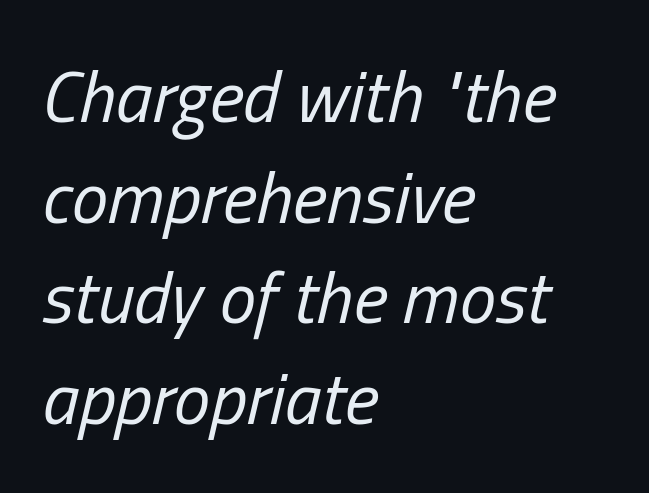
The image shows 73 px regular-weight, condensed type, italic (leaning right); set left-aligned, normal line spacing (1.38x), normal letter spacing, not underlined; low stroke contrast and a medium x-height.
